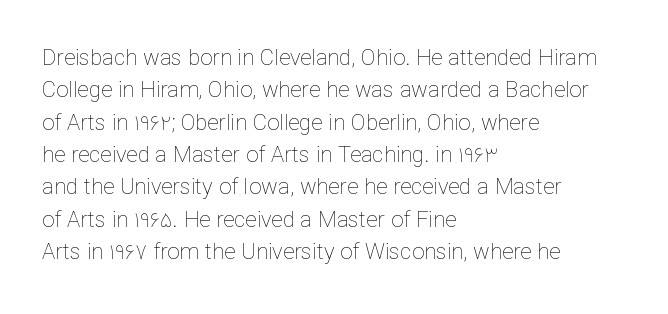
The image shows 22 px text type, upright; set left-aligned, normal line spacing (1.47x), normal letter spacing, not underlined.
